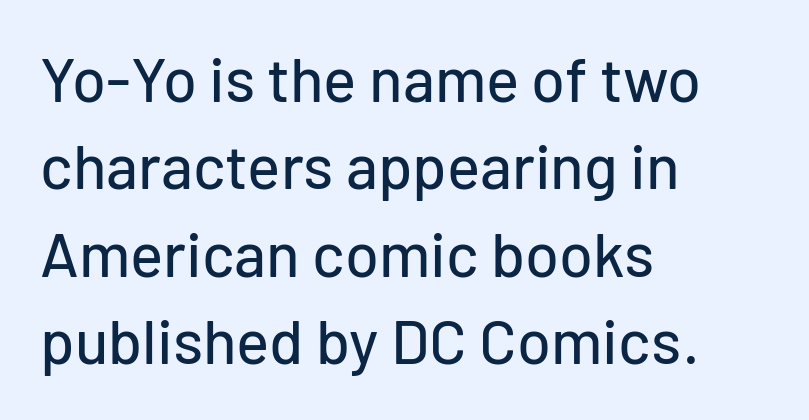
Q: Is the text italic (slanted)? A: No, it is upright.
Q: Is the typeface a serif or a sans-serif typeface? A: Sans-serif.
Q: Is the text underlined? A: No.
Q: How is the paragraph aligned? A: Left-aligned.
Q: Is the spacing between letters normal or unusually wide? A: Normal.
Q: Is the spacing between lines tight, normal or loose? A: Normal.
Q: Width (condensed, normal, or wide)? A: Normal.
Q: Stroke contrast? A: Low.
Q: x-height? A: Medium.
Q: Monospaced? A: No.
